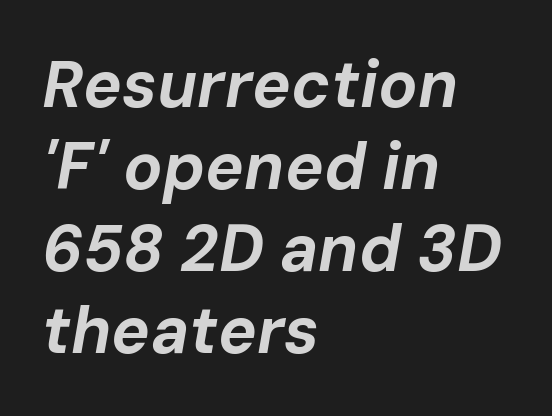
Q: Is the text bold? A: Yes.
Q: Is the text italic (slanted)? A: Yes, it leans right by about 10 degrees.
Q: Is the text underlined? A: No.
Q: How is the paragraph aligned? A: Left-aligned.
Q: Is the spacing between letters normal or unusually wide? A: Normal.
Q: Is the spacing between lines tight, normal or loose? A: Normal.
Q: Width (condensed, normal, or wide)? A: Normal.
Q: Stroke contrast? A: Low.
Q: x-height? A: Medium.
Q: Monospaced? A: No.
